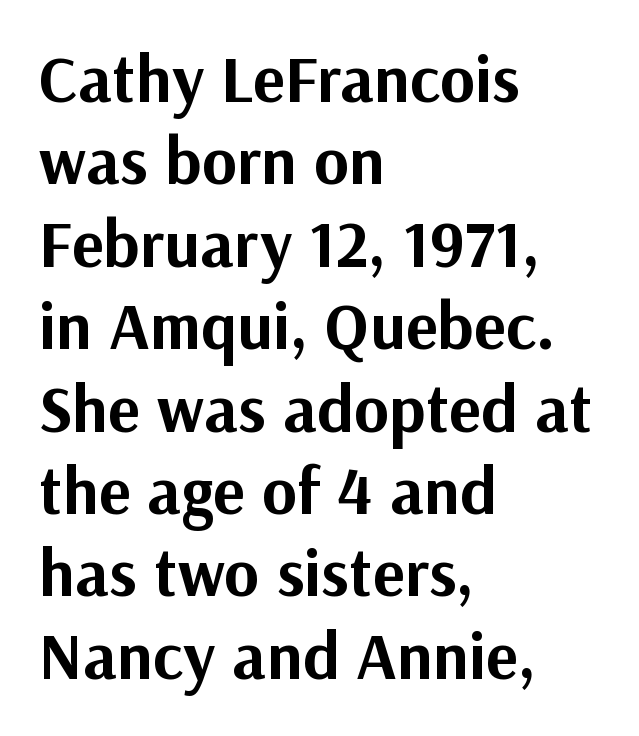
The image shows 67 px bold sans-serif type, upright; set left-aligned, line spacing 1.23x, normal letter spacing, not underlined; medium stroke contrast and a medium x-height.
